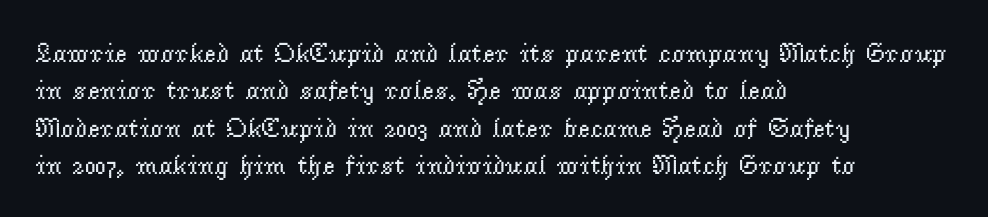
{"italic": "no", "bold": "no", "underline": "no", "align": "left", "line_spacing": "normal", "line_spacing_ratio": 1.38, "letter_spacing": "normal", "letter_spacing_em": 0.0, "glyph_px": 27}
